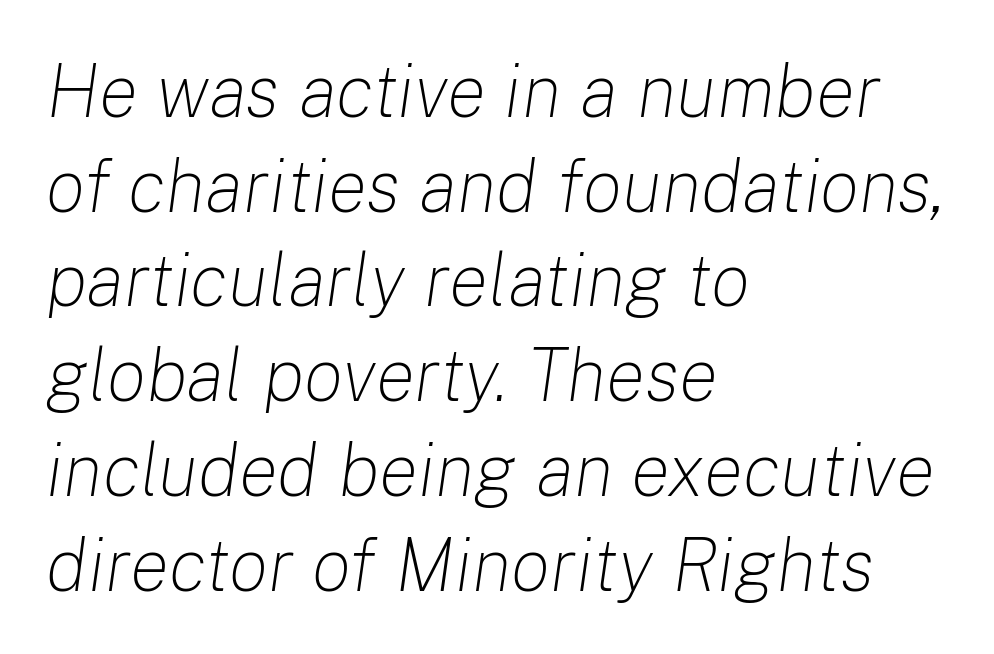
The image shows 74 px light type, italic (leaning right); set left-aligned, normal line spacing (1.28x), normal letter spacing, not underlined; low stroke contrast and a medium x-height.
